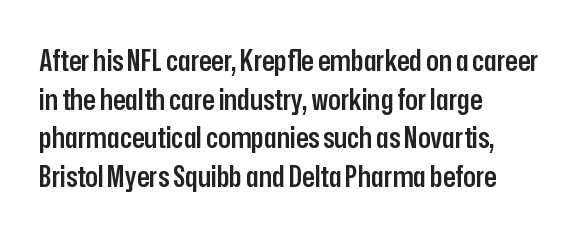
The image shows 29 px semibold, condensed sans-serif type, upright; set left-aligned, normal line spacing (1.33x), normal letter spacing, not underlined; low stroke contrast and a medium x-height.
